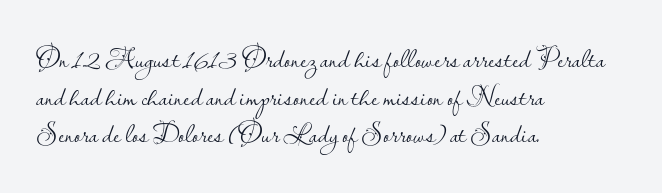
The image shows 28 px light sans-serif type; set left-aligned, normal line spacing (1.34x), normal letter spacing, not underlined; low stroke contrast and a small x-height.
